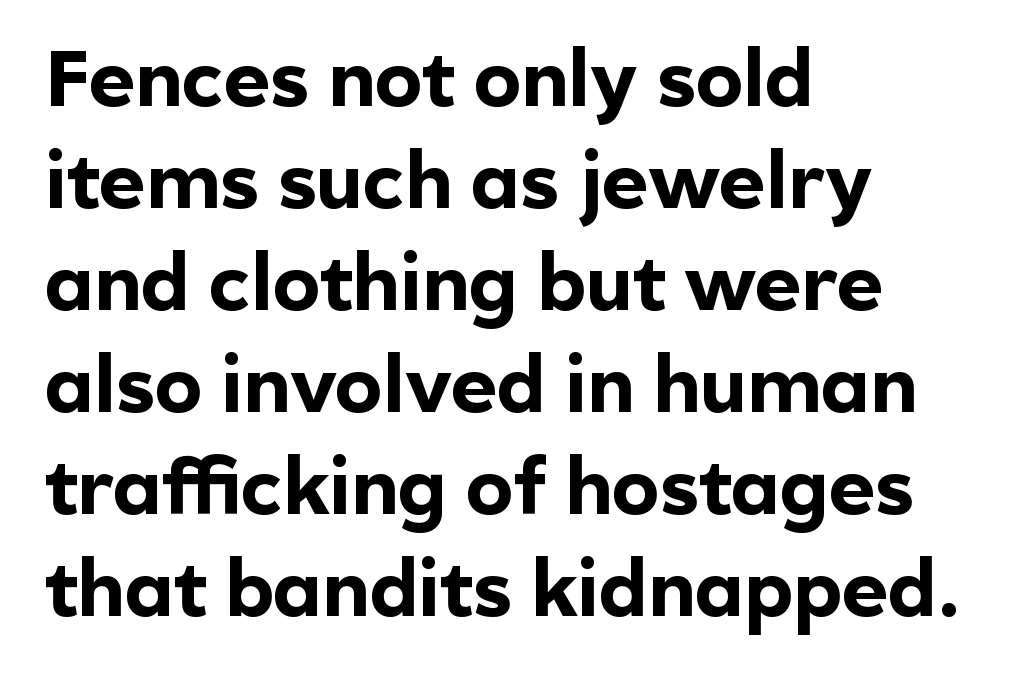
{"serif": "no", "italic": "no", "bold": "yes", "weight": "bold", "width": "normal", "x_height": "medium", "monospaced": "no", "underline": "no", "align": "left", "line_spacing": "normal", "line_spacing_ratio": 1.29, "letter_spacing": "normal", "letter_spacing_em": 0.0, "glyph_px": 79}
